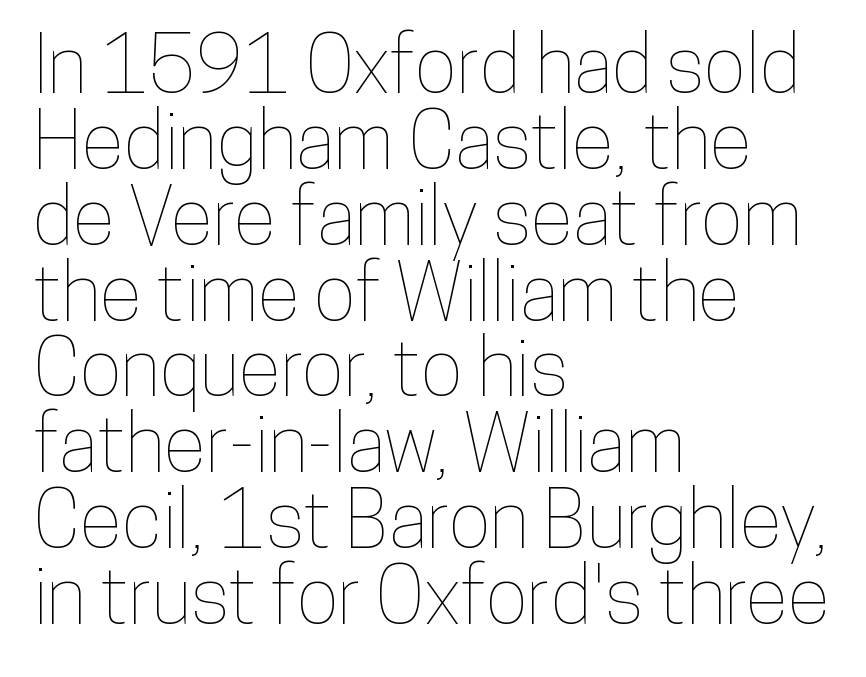
The lines are quadded left. Underline: absent. Between one letter and the next there's only the usual sliver of space. The vertical gap from one line to the next is small.
